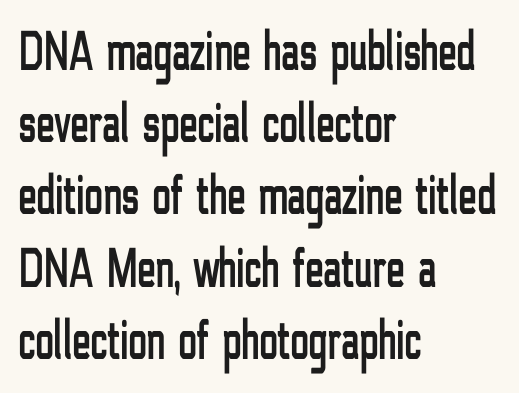
Caption: standard tracking, unaltered. Is this a sans? Yes — the strokes have no serifs. Is the block centered? No — it sits flush against the left margin. The rows are spaced the way most documents space them. Type without underlining. The face used here is proportionally spaced, like ordinary book or web type.
